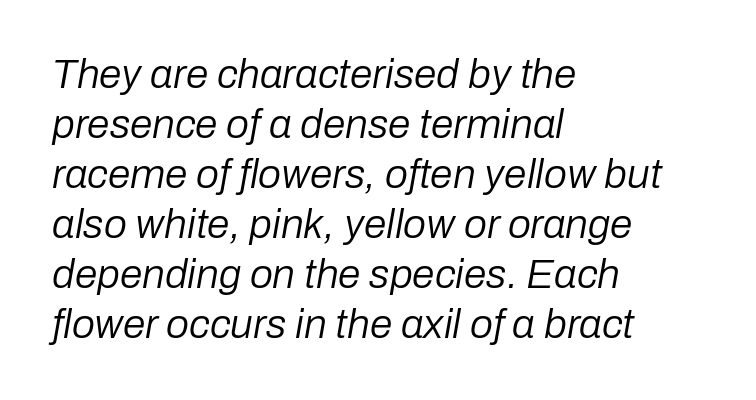
{"italic": "yes", "lean": "right", "slant_degrees": 10, "bold": "no", "weight": "regular", "width": "normal", "stroke_contrast": "low", "x_height": "medium", "monospaced": "no", "underline": "no", "align": "left", "line_spacing_ratio": 1.22, "letter_spacing": "normal", "letter_spacing_em": 0.0, "glyph_px": 41}
